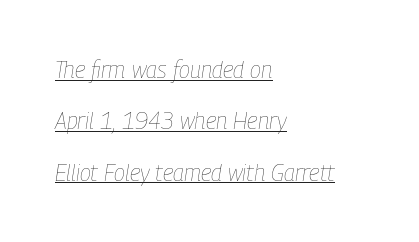
Q: Is the text bold? A: No.
Q: Is the text italic (slanted)? A: Yes, it leans right by about 9 degrees.
Q: Is the text underlined? A: Yes.
Q: How is the paragraph aligned? A: Left-aligned.
Q: Is the spacing between letters normal or unusually wide? A: Normal.
Q: Is the spacing between lines tight, normal or loose? A: Loose.
